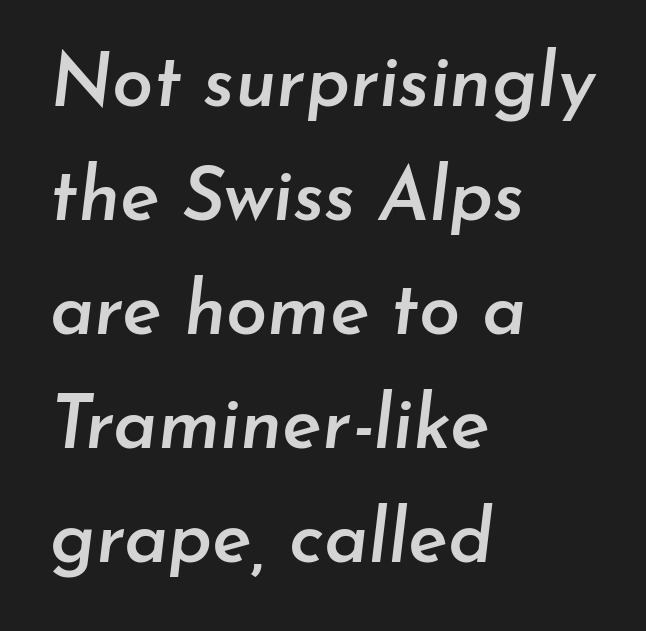
Q: Is the text bold? A: Semi-bold.
Q: Is the text italic (slanted)? A: Yes, it leans right by about 7 degrees.
Q: Is the text underlined? A: No.
Q: How is the paragraph aligned? A: Left-aligned.
Q: Is the spacing between letters normal or unusually wide? A: Normal.
Q: Is the spacing between lines tight, normal or loose? A: Normal.
Q: Width (condensed, normal, or wide)? A: Normal.
Q: Stroke contrast? A: Low.
Q: x-height? A: Small.
Q: Monospaced? A: No.
